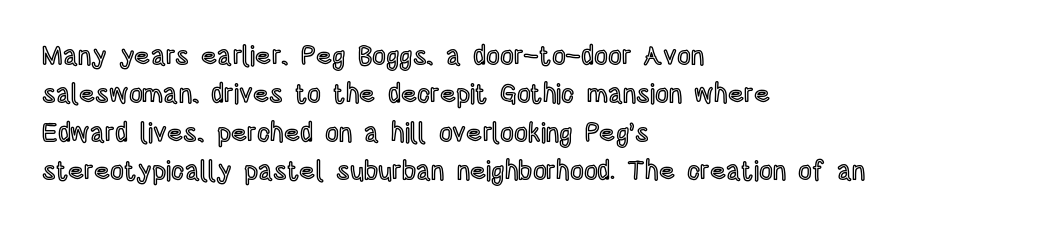
{"italic": "no", "underline": "no", "align": "left", "line_spacing": "normal", "line_spacing_ratio": 1.42, "letter_spacing": "normal", "letter_spacing_em": 0.0, "glyph_px": 27}
